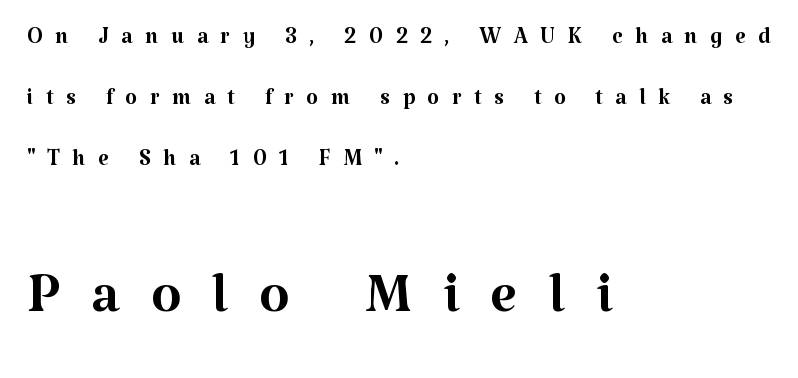
The image shows 78 px regular-weight serif type, upright; set left-aligned, loose line spacing (1.96x), unusually wide letter spacing (+0.4 em), not underlined; the second (bottom) block is 2.52x larger; medium stroke contrast and a medium x-height.
